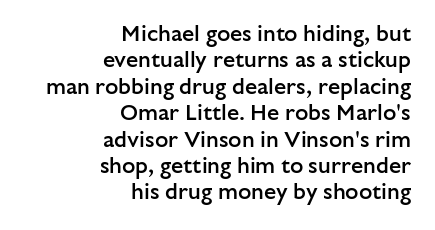
The image shows 22 px text type, upright; set right-aligned, line spacing 1.2x, normal letter spacing, not underlined.
